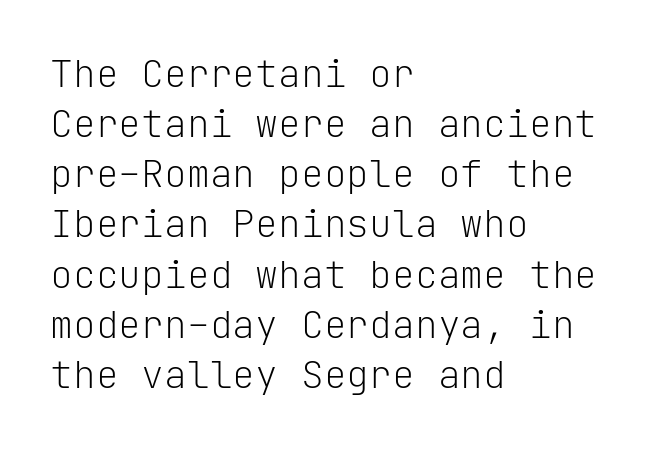
Q: Is the text bold? A: No.
Q: Is the text italic (slanted)? A: No, it is upright.
Q: Is the typeface a serif or a sans-serif typeface? A: Sans-serif.
Q: Is the text underlined? A: No.
Q: How is the paragraph aligned? A: Left-aligned.
Q: Is the spacing between letters normal or unusually wide? A: Normal.
Q: Is the spacing between lines tight, normal or loose? A: Normal.
Q: Width (condensed, normal, or wide)? A: Normal.
Q: Stroke contrast? A: Low.
Q: x-height? A: Medium.
Q: Monospaced? A: Yes.
